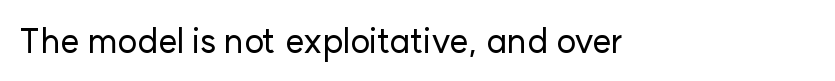
{"serif": "no", "italic": "no", "width": "normal", "stroke_contrast": "low", "x_height": "medium", "monospaced": "no", "underline": "no", "letter_spacing": "normal", "letter_spacing_em": 0.0, "glyph_px": 34}
